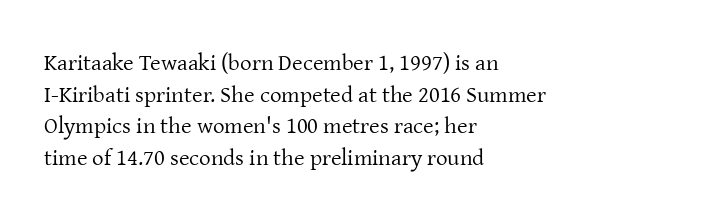
Q: Is the text bold? A: No.
Q: Is the text italic (slanted)? A: No, it is upright.
Q: Is the text underlined? A: No.
Q: How is the paragraph aligned? A: Left-aligned.
Q: Is the spacing between letters normal or unusually wide? A: Normal.
Q: Is the spacing between lines tight, normal or loose? A: Normal.
